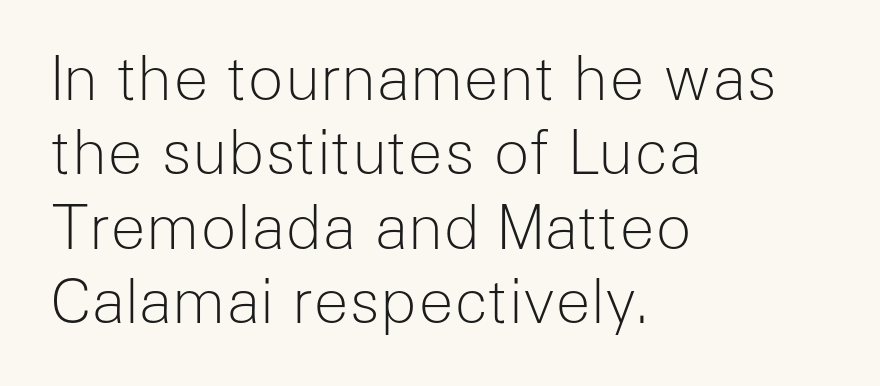
{"serif": "no", "italic": "no", "bold": "no", "weight": "light", "width": "normal", "stroke_contrast": "low", "x_height": "medium", "monospaced": "no", "underline": "no", "align": "left", "line_spacing_ratio": 1.24, "letter_spacing": "normal", "letter_spacing_em": 0.0, "glyph_px": 60}
